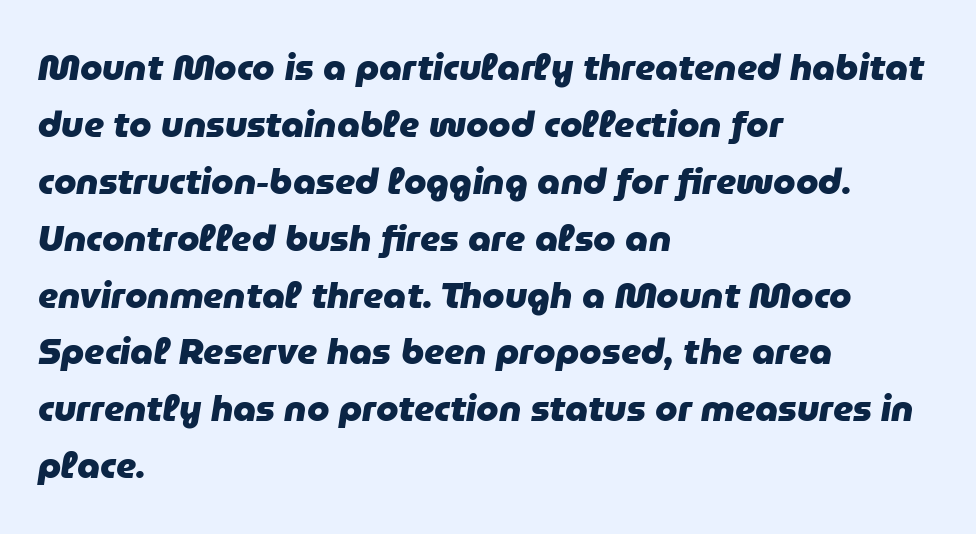
{"italic": "yes", "lean": "right", "slant_degrees": 9, "bold": "yes", "weight": "heavy", "width": "normal", "stroke_contrast": "low", "x_height": "medium", "monospaced": "no", "underline": "no", "align": "left", "line_spacing": "normal", "line_spacing_ratio": 1.58, "letter_spacing": "normal", "letter_spacing_em": 0.0, "glyph_px": 36}
